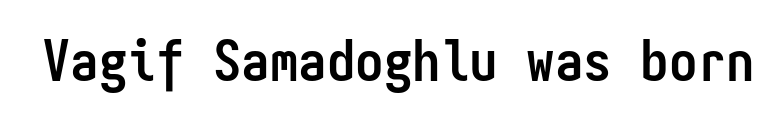
Short note: letters normally spaced. The face used here is a sans, in the tradition of grotesques and geometrics. Does the lettering tilt? It doesn't — this is upright. The passage shown is typed in a monospace face where columns stay perfectly aligned. The space directly below the letters is spotless. Typesetter's note: full bold, strokes at maximum text heaviness.
